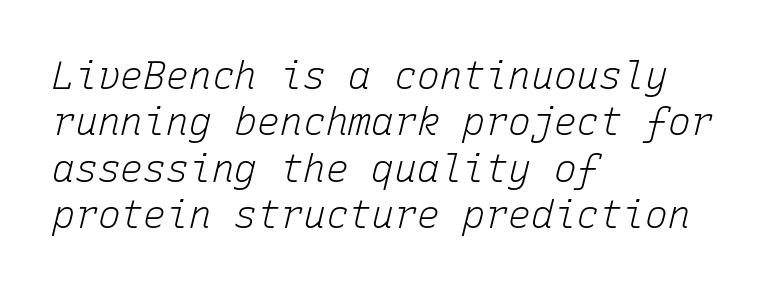
Typeset ragged right — the left edge is the straight one. Here the glyphs are tracked normally, forming tight word shapes. Nothing heavy about these letters — not bold at all. Compared with ordinary roman type, these characters are visibly tilted.
